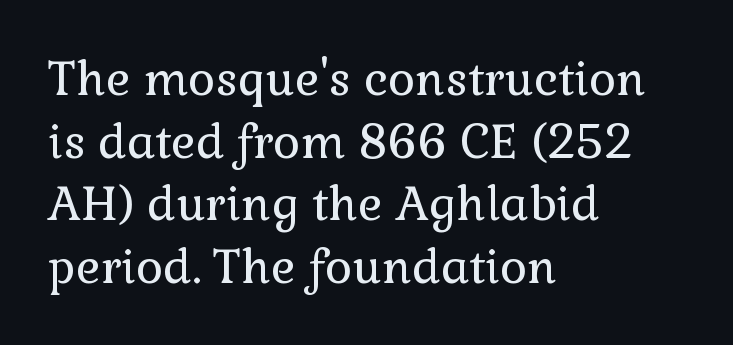
Q: Is the text bold? A: No.
Q: Is the text italic (slanted)? A: No, it is upright.
Q: Is the typeface a serif or a sans-serif typeface? A: Serif.
Q: Is the text underlined? A: No.
Q: How is the paragraph aligned? A: Left-aligned.
Q: Is the spacing between letters normal or unusually wide? A: Normal.
Q: Is the spacing between lines tight, normal or loose? A: Normal.
Q: Width (condensed, normal, or wide)? A: Normal.
Q: x-height? A: Medium.
Q: Monospaced? A: No.
